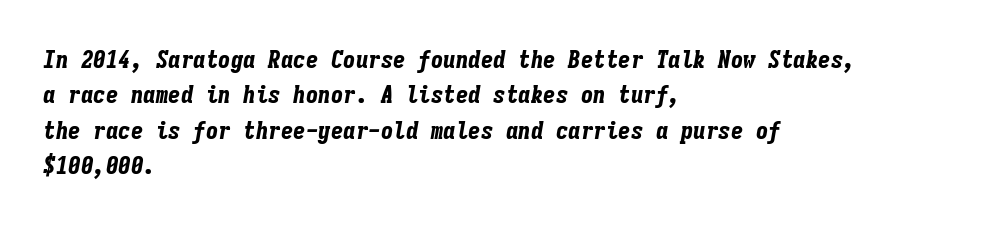
Q: Is the text bold? A: Yes.
Q: Is the text italic (slanted)? A: Yes, it leans right by about 9 degrees.
Q: Is the text underlined? A: No.
Q: How is the paragraph aligned? A: Left-aligned.
Q: Is the spacing between letters normal or unusually wide? A: Normal.
Q: Is the spacing between lines tight, normal or loose? A: Normal.
